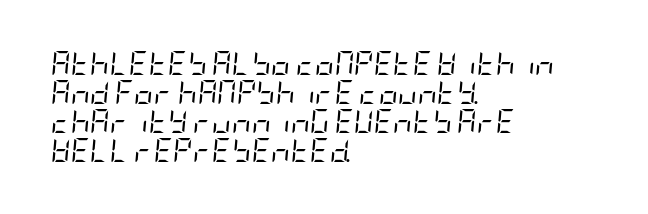
The image shows 24 px text type, italic (leaning right); set left-aligned, line spacing 1.21x, normal letter spacing, not underlined.
